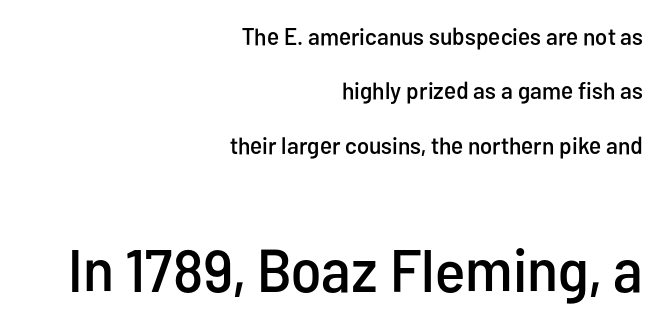
The image shows 60 px condensed sans-serif type, upright; set right-aligned, loose line spacing (2.27x), normal letter spacing, not underlined; the second (bottom) block is 2.5x larger; low stroke contrast and a medium x-height.
